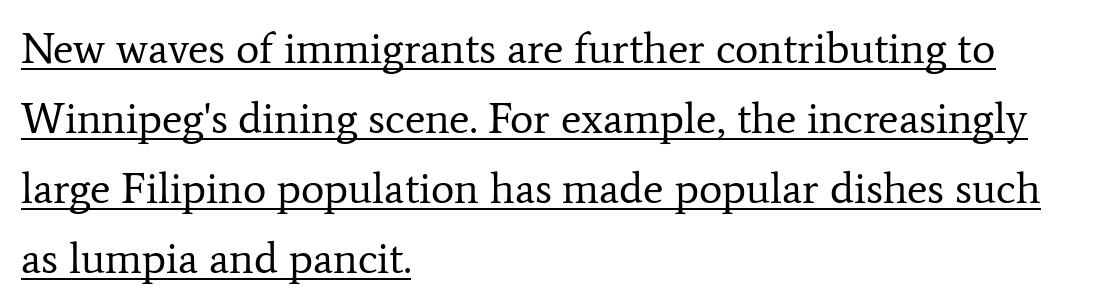
The image shows 44 px regular-weight serif type, upright; set left-aligned, normal line spacing (1.59x), normal letter spacing, underlined; low stroke contrast and a medium x-height.
